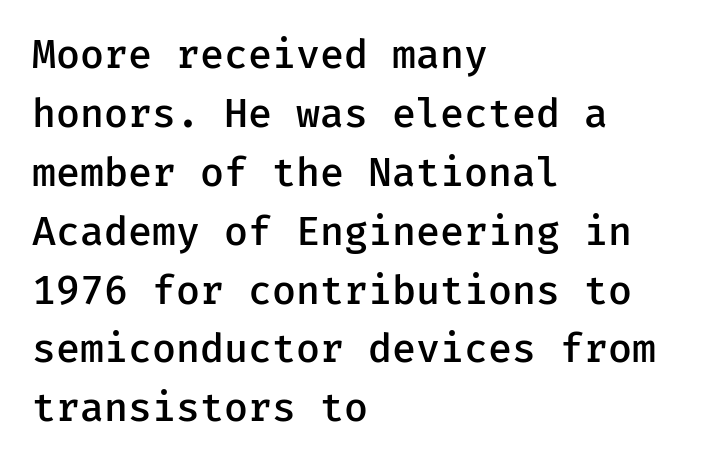
A clean baseline with only descenders dipping below it. No feet cap the strokes, marking this as sans-serif type. Italic: no, the glyphs are upright roman. All the whitespace from short lines collects on the right. Honestly, the letter spacing is just normal — you wouldn't notice it. Vertically, the passage feels balanced, rows spaced as you'd expect.
